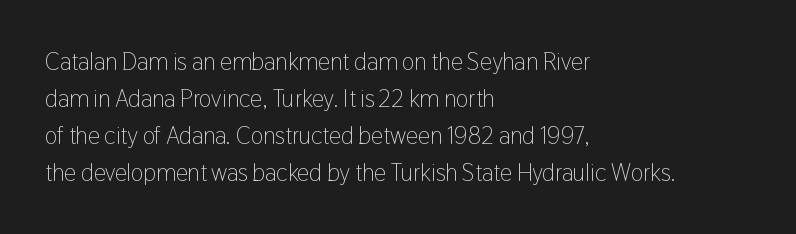
Q: Is the text bold? A: No.
Q: Is the text italic (slanted)? A: No, it is upright.
Q: Is the text underlined? A: No.
Q: How is the paragraph aligned? A: Left-aligned.
Q: Is the spacing between letters normal or unusually wide? A: Normal.
Q: Is the spacing between lines tight, normal or loose? A: Normal.
